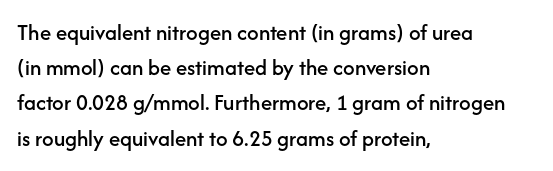
The image shows 23 px text type, upright; set left-aligned, normal line spacing (1.53x), normal letter spacing, not underlined.
